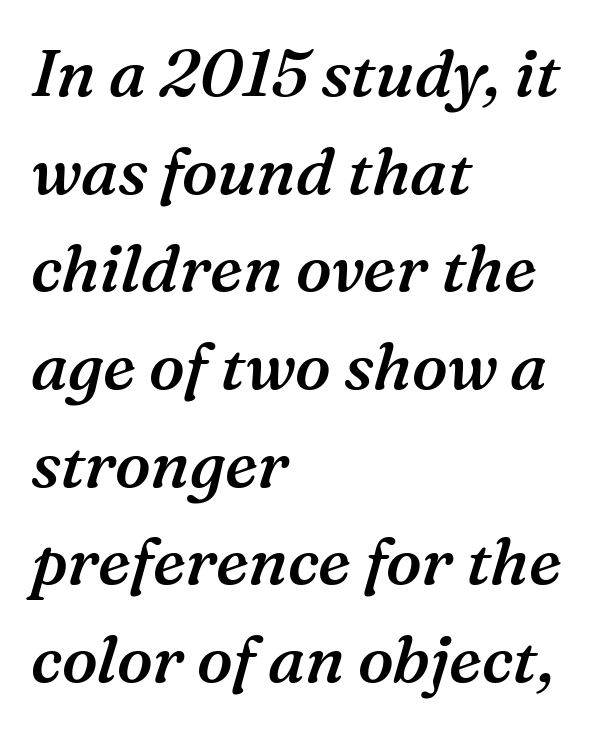
{"serif": "yes", "italic": "yes", "lean": "right", "slant_degrees": 16, "bold": "semi", "weight": "semibold", "width": "normal", "stroke_contrast": "medium", "x_height": "medium", "monospaced": "no", "underline": "no", "align": "left", "line_spacing": "normal", "line_spacing_ratio": 1.48, "letter_spacing": "normal", "letter_spacing_em": 0.0, "glyph_px": 66}
